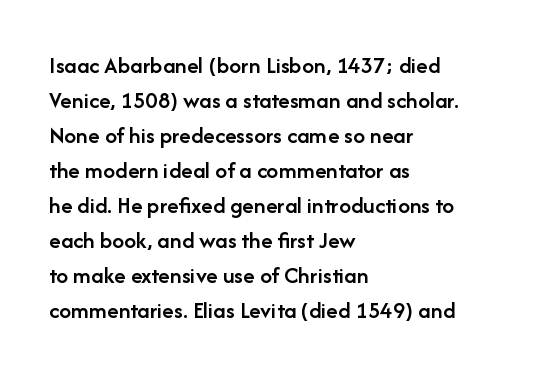
Q: Is the text bold? A: Semi-bold.
Q: Is the text italic (slanted)? A: No, it is upright.
Q: Is the text underlined? A: No.
Q: How is the paragraph aligned? A: Left-aligned.
Q: Is the spacing between letters normal or unusually wide? A: Normal.
Q: Is the spacing between lines tight, normal or loose? A: Normal.
